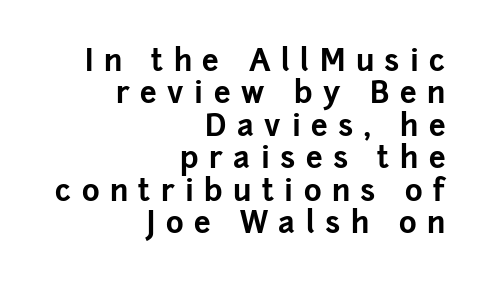
Q: Is the text bold? A: Yes.
Q: Is the text italic (slanted)? A: No, it is upright.
Q: Is the typeface a serif or a sans-serif typeface? A: Sans-serif.
Q: Is the text underlined? A: No.
Q: How is the paragraph aligned? A: Right-aligned.
Q: Is the spacing between letters normal or unusually wide? A: Unusually wide.
Q: Is the spacing between lines tight, normal or loose? A: Tight.
Q: Width (condensed, normal, or wide)? A: Normal.
Q: Stroke contrast? A: Low.
Q: x-height? A: Medium.
Q: Monospaced? A: No.
